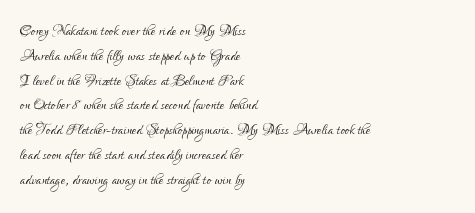
The image shows 20 px text type; set left-aligned, line spacing 1.24x, normal letter spacing, not underlined.
